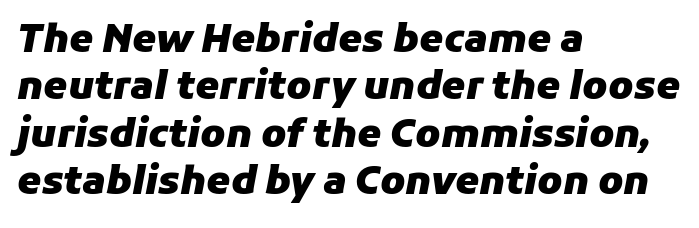
{"italic": "yes", "lean": "right", "slant_degrees": 11, "bold": "yes", "weight": "heavy", "width": "normal", "stroke_contrast": "low", "x_height": "medium", "monospaced": "no", "underline": "no", "align": "left", "line_spacing": "normal", "line_spacing_ratio": 1.25, "letter_spacing": "normal", "letter_spacing_em": 0.0, "glyph_px": 38}
